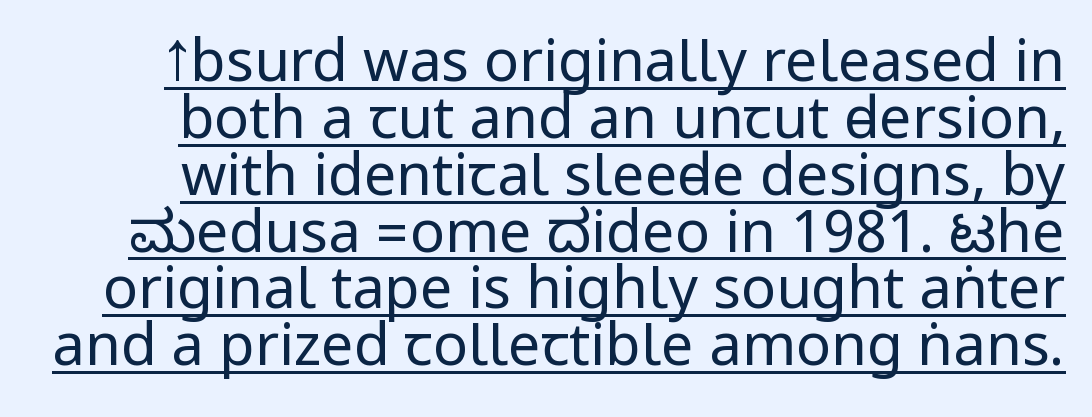
Q: Is the text bold? A: No.
Q: Is the text italic (slanted)? A: No, it is upright.
Q: Is the typeface a serif or a sans-serif typeface? A: Sans-serif.
Q: Is the text underlined? A: Yes.
Q: Is the spacing between letters normal or unusually wide? A: Normal.
Q: Is the spacing between lines tight, normal or loose? A: Tight.
Q: Width (condensed, normal, or wide)? A: Condensed.
Q: Stroke contrast? A: Low.
